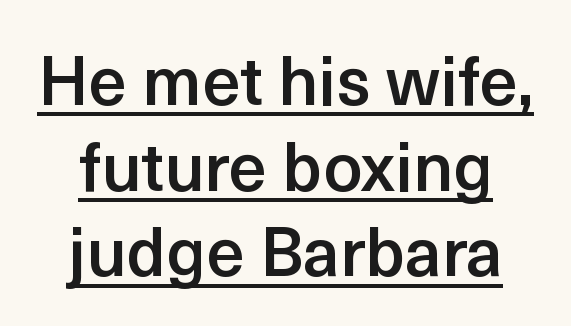
The image shows 68 px semibold sans-serif type, upright; set centered, normal line spacing (1.26x), normal letter spacing, underlined; a medium x-height.
